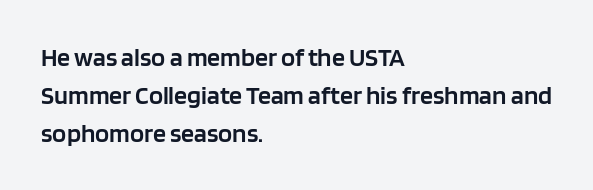
The image shows 26 px text type, upright; set left-aligned, normal line spacing (1.46x), normal letter spacing, not underlined.
